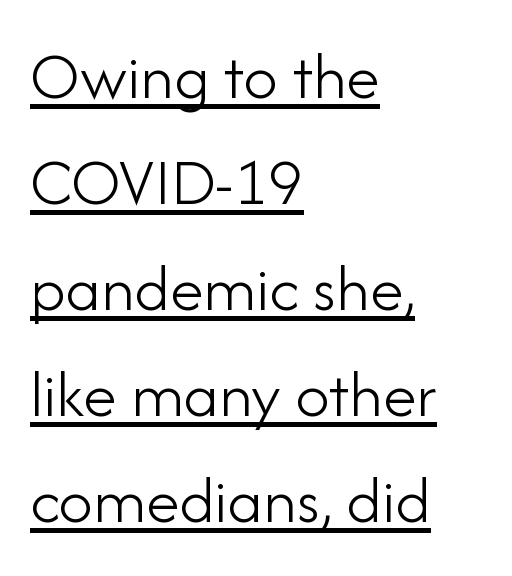
Beneath each row of characters lies a ruled line. Each letter keeps its own natural width here, so spacing adapts to shape. Weight: not bold — regular or lighter. Look at the bottom of the vertical strokes: they stop flat, with no serifs. A typesetter would mark this as roman, not italic.
